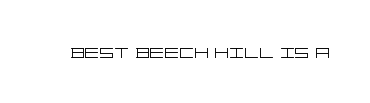
Q: Is the text bold? A: No.
Q: Is the text italic (slanted)? A: No, it is upright.
Q: Is the text underlined? A: No.
Q: Is the spacing between letters normal or unusually wide? A: Normal.
